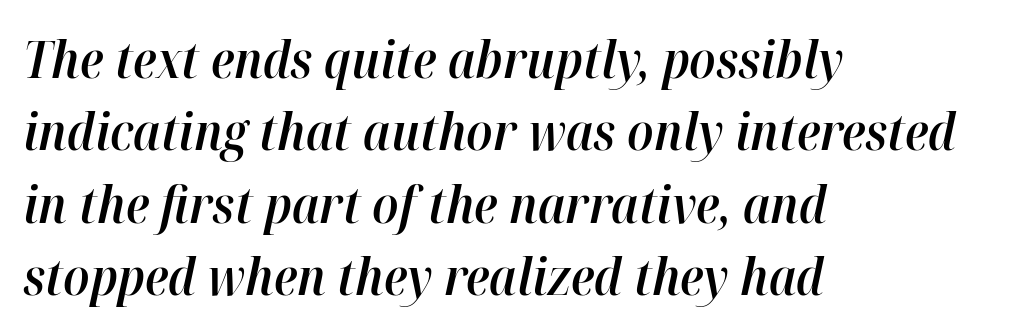
Q: Is the text bold? A: Semi-bold.
Q: Is the text italic (slanted)? A: Yes, it leans right by about 12 degrees.
Q: Is the text underlined? A: No.
Q: How is the paragraph aligned? A: Left-aligned.
Q: Is the spacing between letters normal or unusually wide? A: Normal.
Q: Is the spacing between lines tight, normal or loose? A: Normal.
Q: Width (condensed, normal, or wide)? A: Normal.
Q: Stroke contrast? A: High.
Q: x-height? A: Medium.
Q: Monospaced? A: No.
